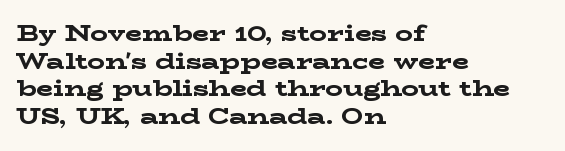
The image shows 22 px bold type, upright; set left-aligned, normal line spacing (1.26x), normal letter spacing, not underlined.
